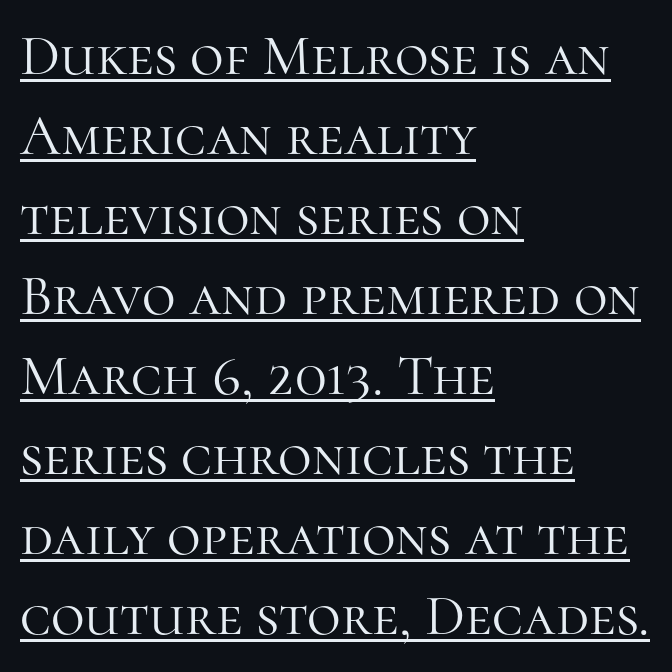
Q: Is the text bold? A: No.
Q: Is the text italic (slanted)? A: No, it is upright.
Q: Is the typeface a serif or a sans-serif typeface? A: Serif.
Q: Is the text underlined? A: Yes.
Q: How is the paragraph aligned? A: Left-aligned.
Q: Is the spacing between letters normal or unusually wide? A: Normal.
Q: Is the spacing between lines tight, normal or loose? A: Normal.
Q: Width (condensed, normal, or wide)? A: Normal.
Q: Stroke contrast? A: High.
Q: x-height? A: Medium.
Q: Monospaced? A: No.
